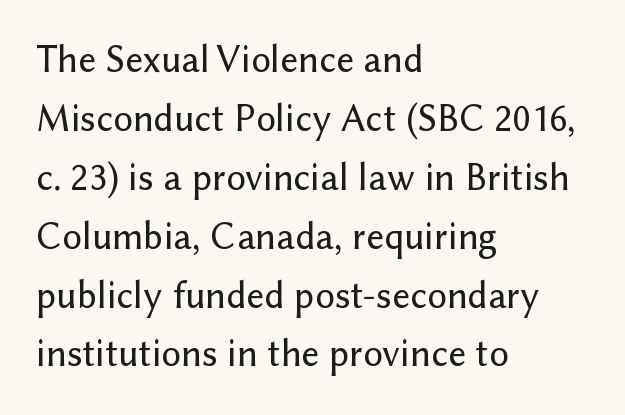
Glyph-to-glyph distance matches everyday printed text. The ragged edge is on the right, which tells us the setting is flush left. If you drew a line through each stem, it would be perfectly vertical. Serif or sans? Sans — the stroke terminals are bare. Here the designer chose a conventional face with non-uniform glyph widths.
